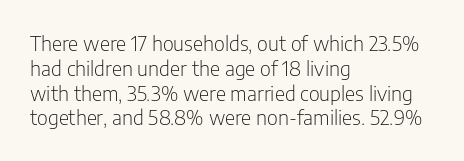
The image shows 20 px text type, upright; set left-aligned, line spacing 1.24x, normal letter spacing, not underlined.
